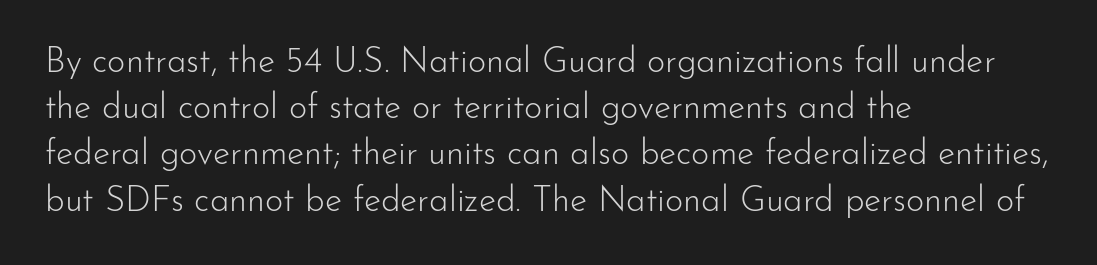
These lines keep a tight, regular rhythm from letter to letter. The passage shown is typed in a proportional face where columns would drift. Quick note: interline space is typical. The text block is weighted toward the left margin, trailing off unevenly rightward. Underline: absent.
